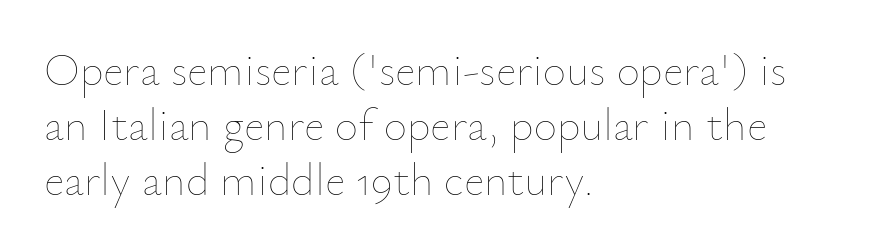
This is the regular roman posture of the typeface. Varying glyph widths throughout — classic text-font behaviour. Letters rest on an invisible, unmarked baseline. Casual observation: everything's shoved over to the left.
